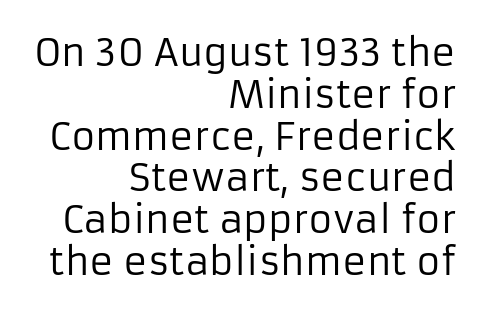
The image shows 37 px regular-weight sans-serif type, upright; set right-aligned, tight line spacing (1.13x), normal letter spacing, not underlined; low stroke contrast and a medium x-height.
